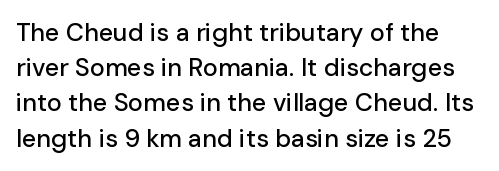
Q: Is the text italic (slanted)? A: No, it is upright.
Q: Is the text underlined? A: No.
Q: Is the spacing between letters normal or unusually wide? A: Normal.
Q: Is the spacing between lines tight, normal or loose? A: Normal.
